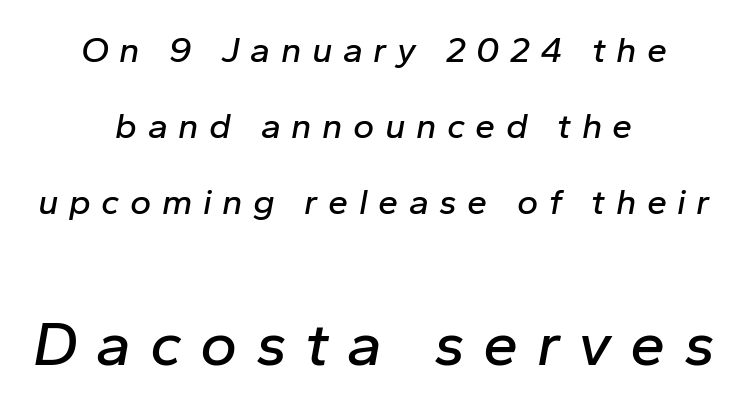
The image shows 63 px text type, italic (leaning right); set centered, loose line spacing (2.11x), unusually wide letter spacing (+0.29 em), not underlined; the second (bottom) block is 1.75x larger; low stroke contrast and a medium x-height.
